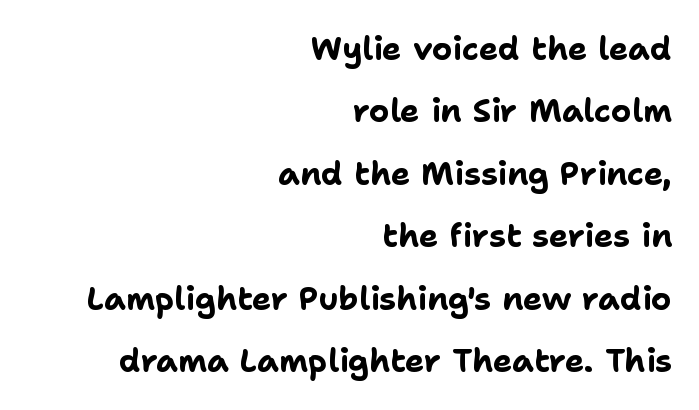
{"serif": "no", "italic": "no", "bold": "yes", "weight": "bold", "width": "normal", "stroke_contrast": "low", "x_height": "medium", "monospaced": "no", "underline": "no", "align": "right", "line_spacing": "loose", "line_spacing_ratio": 1.95, "letter_spacing": "normal", "letter_spacing_em": 0.0, "glyph_px": 32}
